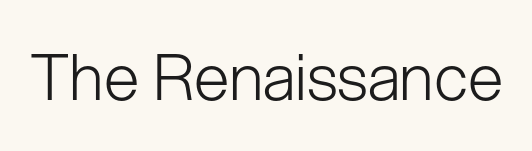
{"serif": "no", "italic": "no", "bold": "no", "weight": "light", "width": "normal", "stroke_contrast": "low", "x_height": "medium", "monospaced": "no", "underline": "no", "letter_spacing": "normal", "letter_spacing_em": 0.0, "glyph_px": 64}
